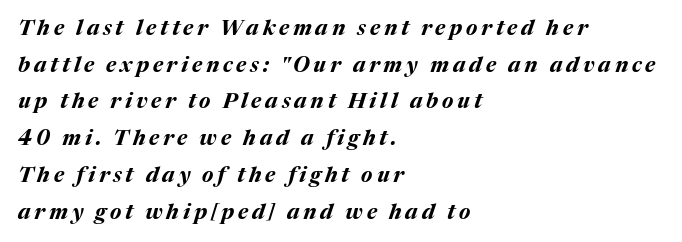
{"italic": "yes", "lean": "right", "slant_degrees": 17, "bold": "yes", "underline": "no", "align": "left", "line_spacing_ratio": 1.75, "glyph_px": 21}
